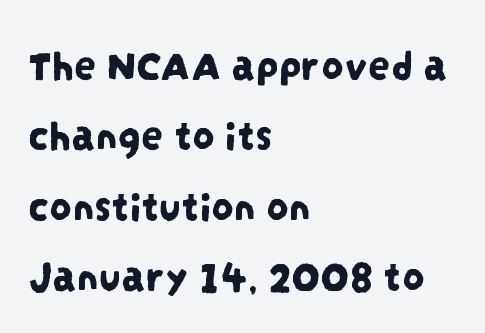
Q: Is the typeface a serif or a sans-serif typeface? A: Sans-serif.
Q: Is the text underlined? A: No.
Q: How is the paragraph aligned? A: Left-aligned.
Q: Is the spacing between letters normal or unusually wide? A: Normal.
Q: Is the spacing between lines tight, normal or loose? A: Normal.
Q: Width (condensed, normal, or wide)? A: Condensed.
Q: Stroke contrast? A: Low.
Q: x-height? A: Large.
Q: Monospaced? A: No.
